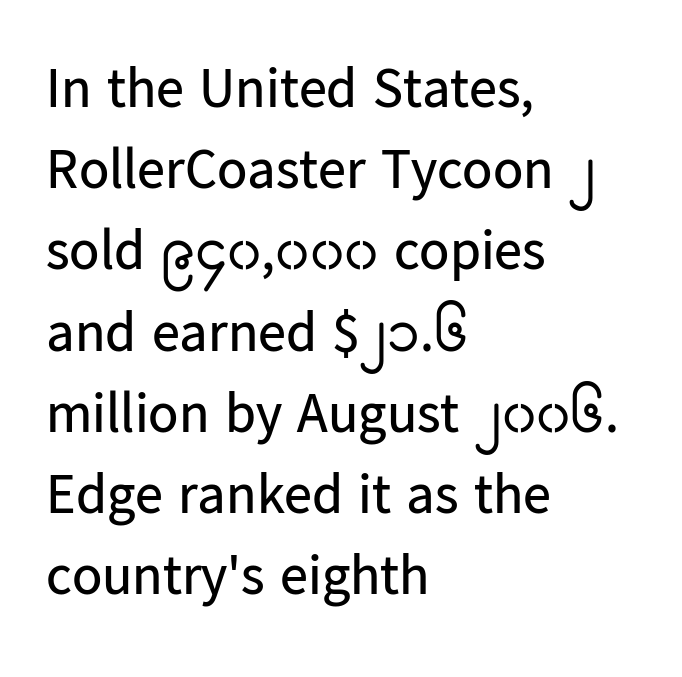
{"serif": "no", "italic": "no", "bold": "no", "weight": "regular", "width": "normal", "stroke_contrast": "low", "x_height": "medium", "monospaced": "no", "underline": "no", "align": "left", "line_spacing": "normal", "line_spacing_ratio": 1.45, "letter_spacing": "normal", "letter_spacing_em": 0.0, "glyph_px": 56}
